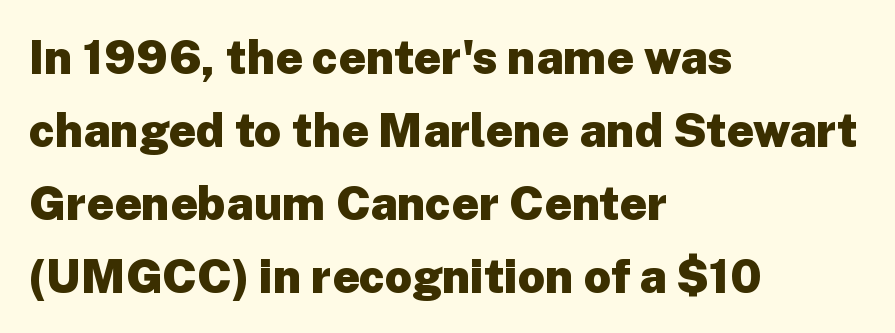
The image shows 47 px heavy sans-serif type, upright; set left-aligned, normal line spacing (1.55x), normal letter spacing, not underlined; low stroke contrast and a medium x-height.
